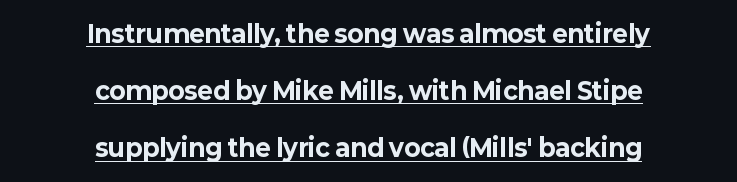
{"italic": "no", "bold": "yes", "underline": "yes", "align": "center", "line_spacing": "loose", "line_spacing_ratio": 2.38, "letter_spacing": "normal", "letter_spacing_em": 0.0, "glyph_px": 24}
